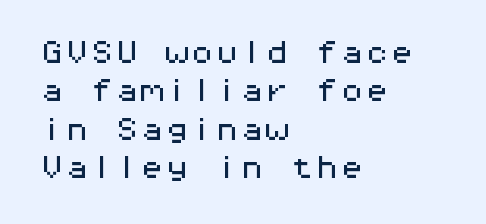
These lines stack with their left ends in a neat column. This is the regular roman posture of the typeface. Leading matches the norm, producing a regular column. No extra tracking has been applied to these lines. Type without underlining.
